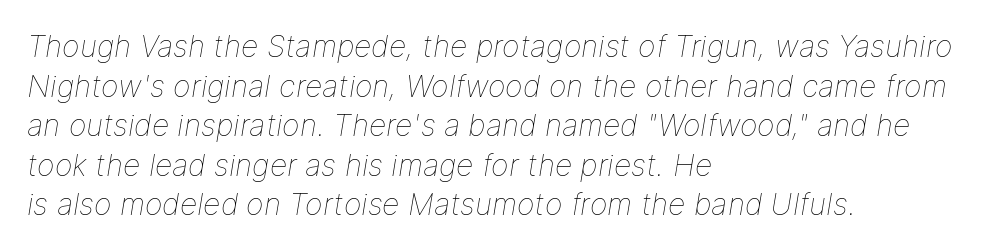
{"italic": "yes", "lean": "right", "slant_degrees": 9, "bold": "no", "weight": "thin", "width": "normal", "stroke_contrast": "low", "x_height": "medium", "monospaced": "no", "underline": "no", "align": "left", "line_spacing": "normal", "line_spacing_ratio": 1.32, "letter_spacing": "normal", "letter_spacing_em": 0.0, "glyph_px": 30}
